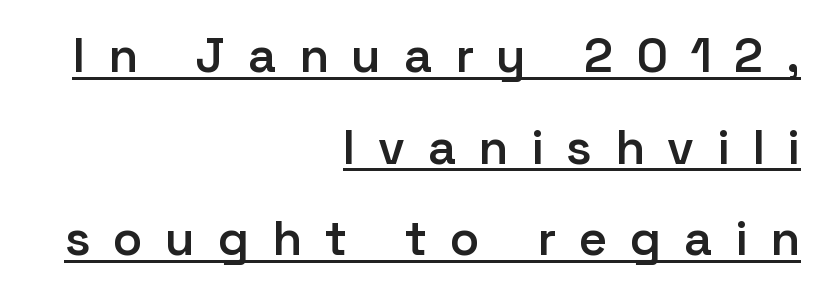
In terms of letterspacing, this is a distinctly airy, spread setting. The type sits square on the baseline with zero lean. The rendered words wear a rule along their underside. A semibold gives these letters moderate extra thickness, short of bold. Nope, no serifs anywhere on these letters. Does the copy run flush right? Yes — the right margin is perfectly even.
